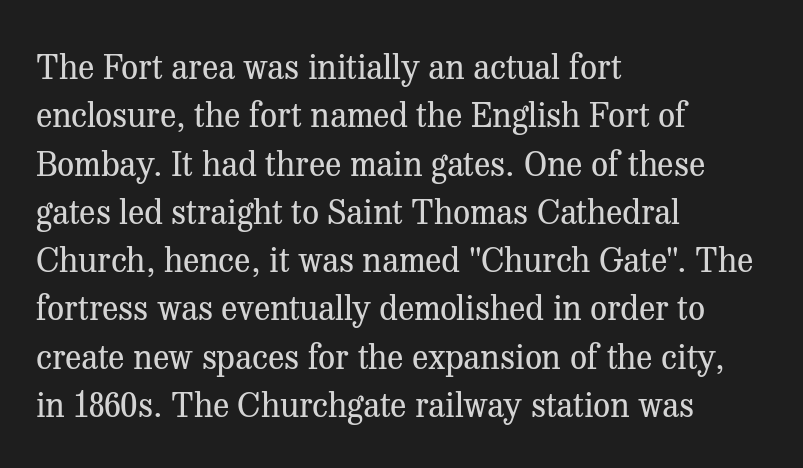
These lines are rendered in a variable-pitch font. What stands out about the letter spacing? Nothing — it is the standard amount. The face looks like a standard text weight, possibly lighter. Whoever set this chose a conventional vertical rhythm.
